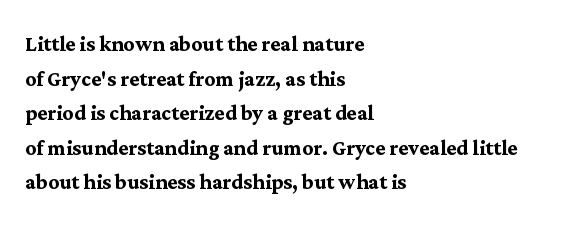
The image shows 27 px bold type, upright; set left-aligned, normal line spacing (1.28x), normal letter spacing, not underlined.
